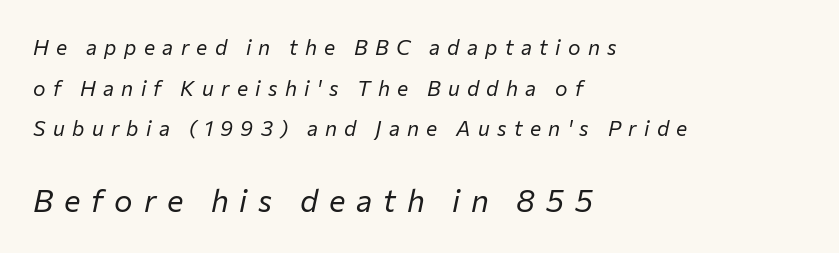
Q: Is the text bold? A: No.
Q: Is the text italic (slanted)? A: Yes, it leans right by about 12 degrees.
Q: Is the text underlined? A: No.
Q: How is the paragraph aligned? A: Left-aligned.
Q: Is the spacing between letters normal or unusually wide? A: Unusually wide.
Q: Is the spacing between lines tight, normal or loose? A: Loose.
Q: Which block of text is set in a larger size, the first (top) or the second (bottom)? A: The second (bottom) one.
Q: Width (condensed, normal, or wide)? A: Normal.
Q: Stroke contrast? A: Low.
Q: x-height? A: Medium.
Q: Monospaced? A: No.
